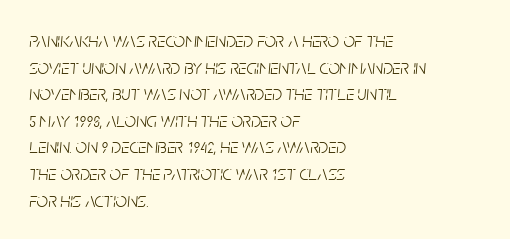
Q: Is the text bold? A: No.
Q: Is the text italic (slanted)? A: Yes, it leans right by about 5 degrees.
Q: Is the text underlined? A: No.
Q: How is the paragraph aligned? A: Left-aligned.
Q: Is the spacing between letters normal or unusually wide? A: Normal.
Q: Is the spacing between lines tight, normal or loose? A: Normal.
